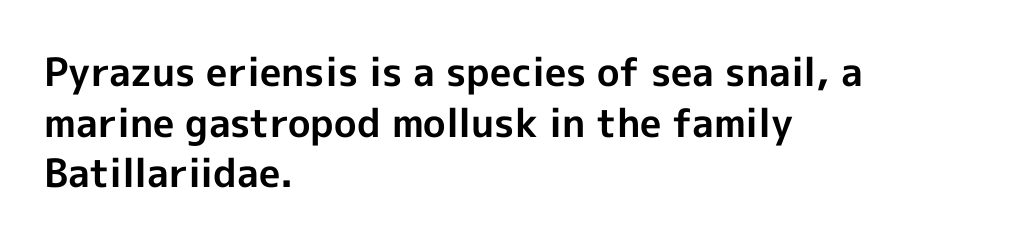
{"serif": "no", "italic": "no", "bold": "yes", "weight": "bold", "width": "normal", "x_height": "medium", "monospaced": "no", "underline": "no", "align": "left", "line_spacing": "normal", "line_spacing_ratio": 1.3, "letter_spacing": "normal", "letter_spacing_em": 0.0, "glyph_px": 39}
